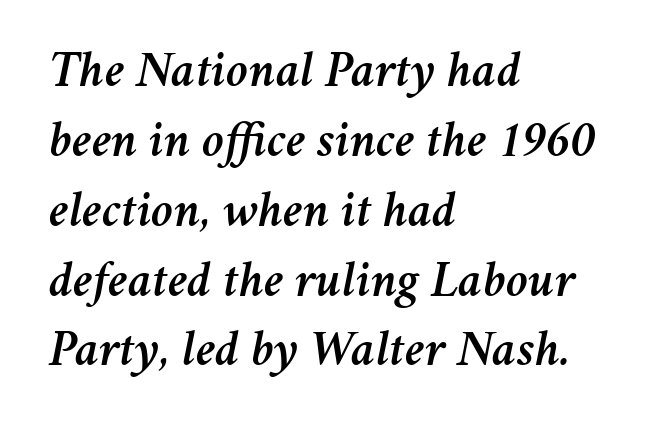
The image shows 51 px text type, italic (leaning right); set left-aligned, normal line spacing (1.37x), normal letter spacing, not underlined; medium stroke contrast and a medium x-height.
